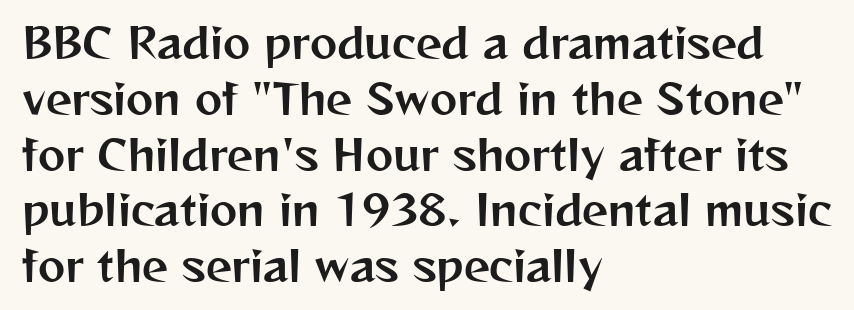
{"serif": "no", "italic": "no", "width": "normal", "stroke_contrast": "medium", "x_height": "medium", "monospaced": "no", "underline": "no", "align": "left", "line_spacing": "normal", "line_spacing_ratio": 1.36, "letter_spacing": "normal", "letter_spacing_em": 0.0, "glyph_px": 41}
